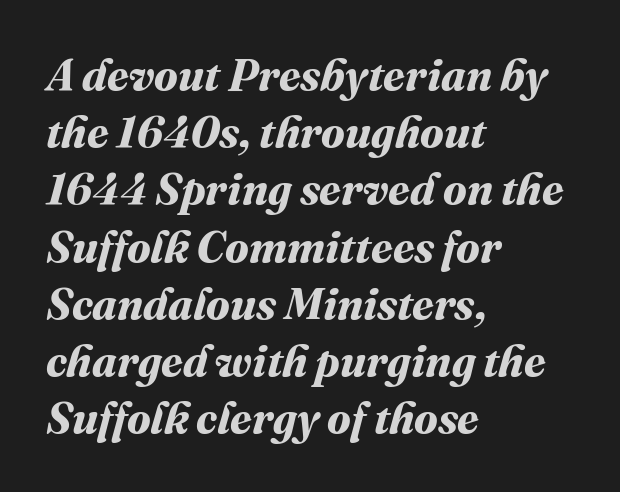
Has an underline been added? It has not. A student would call this left alignment; a typographer would say flush left, rag right. The designer left line spacing at the default. Here the designer chose a conventional face with non-uniform glyph widths.
